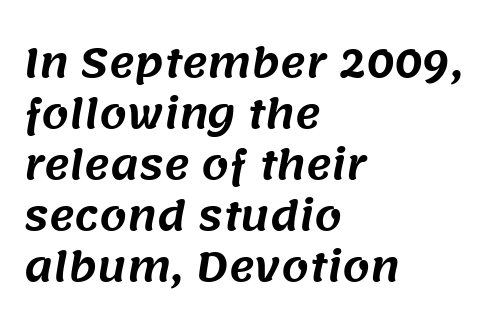
The image shows 39 px sans-serif type; set left-aligned, normal line spacing (1.31x), normal letter spacing, not underlined; medium stroke contrast and a large x-height.
